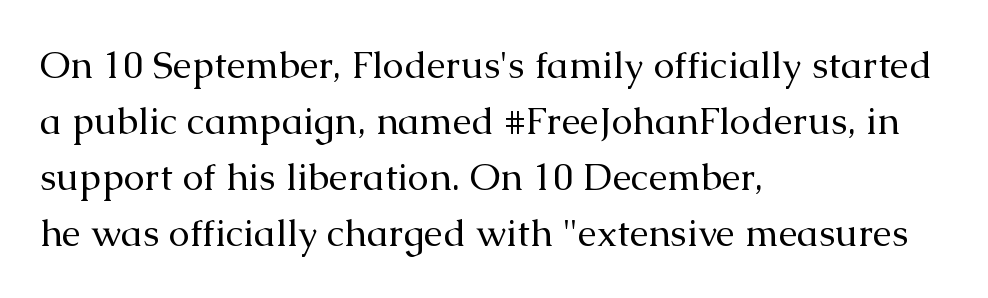
Q: Is the text bold? A: No.
Q: Is the text italic (slanted)? A: No, it is upright.
Q: Is the typeface a serif or a sans-serif typeface? A: Serif.
Q: Is the text underlined? A: No.
Q: How is the paragraph aligned? A: Left-aligned.
Q: Is the spacing between letters normal or unusually wide? A: Normal.
Q: Is the spacing between lines tight, normal or loose? A: Normal.
Q: Width (condensed, normal, or wide)? A: Normal.
Q: Stroke contrast? A: Medium.
Q: x-height? A: Medium.
Q: Monospaced? A: No.
